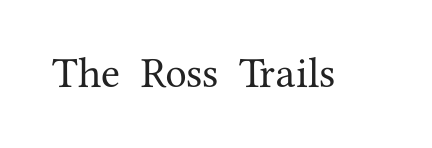
The image shows 43 px serif type, upright; set normal letter spacing, not underlined; medium stroke contrast and a medium x-height.
